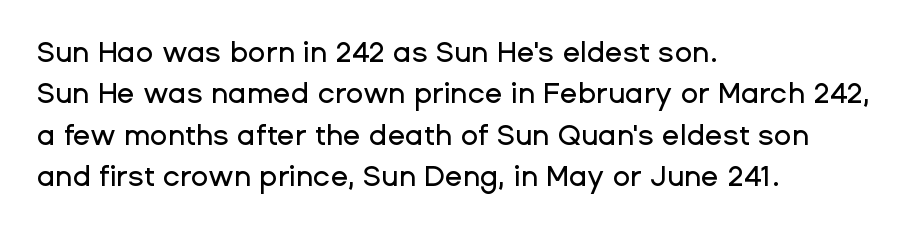
A student would call this left alignment; a typographer would say flush left, rag right. Are there feet on the stems? There aren't — it's a sans. This sample uses plain, unmodified letter spacing. Notice how descenders clear the ascenders below comfortably — that's standard leading. Spacing verdict: proportional, widths tailored to each character.
